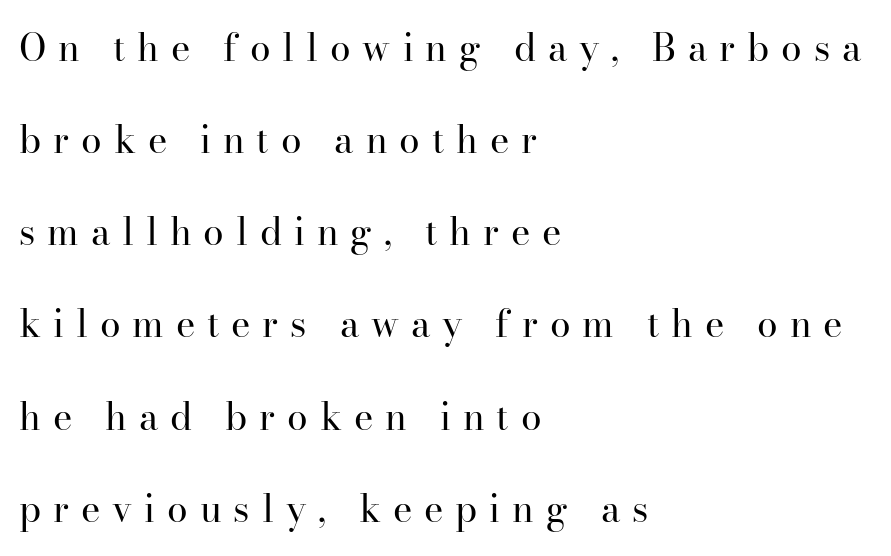
The image shows 37 px regular-weight serif type, upright; set left-aligned, loose line spacing (2.49x), unusually wide letter spacing (+0.32 em), not underlined; high stroke contrast and a small x-height.
